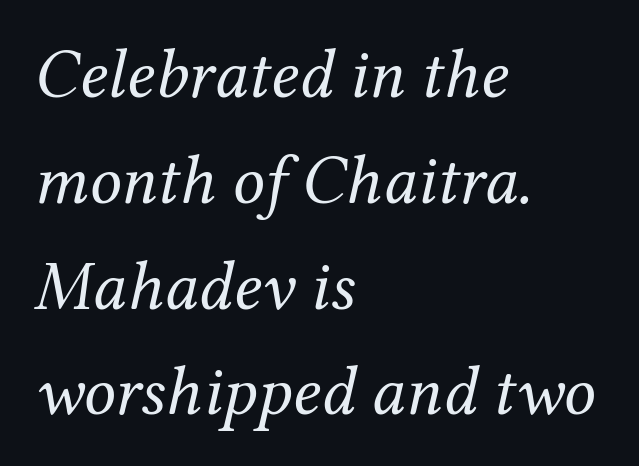
{"serif": "yes", "italic": "yes", "lean": "right", "slant_degrees": 12, "bold": "no", "weight": "regular", "width": "normal", "stroke_contrast": "medium", "x_height": "medium", "monospaced": "no", "underline": "no", "align": "left", "line_spacing": "normal", "line_spacing_ratio": 1.49, "letter_spacing": "normal", "letter_spacing_em": 0.0, "glyph_px": 71}
